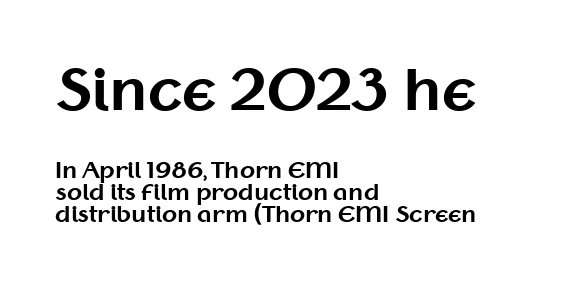
The image shows 56 px bold sans-serif type, upright; set left-aligned, tight line spacing (1.0x), normal letter spacing, not underlined; the first (top) block is 2.55x larger; medium stroke contrast and a medium x-height.
